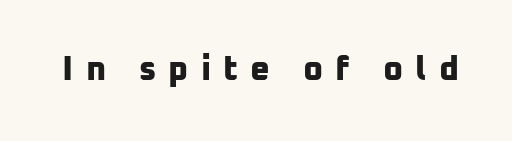
The image shows 34 px bold sans-serif type; set unusually wide letter spacing (+0.36 em), not underlined; low stroke contrast and a medium x-height.
